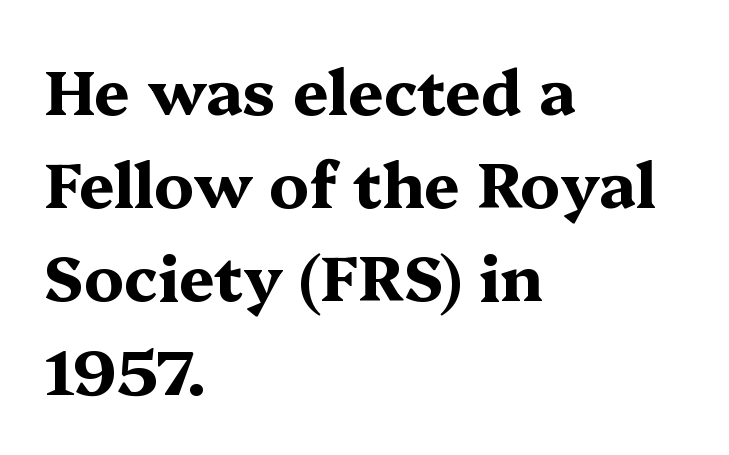
Q: Is the text bold? A: Yes.
Q: Is the text italic (slanted)? A: No, it is upright.
Q: Is the typeface a serif or a sans-serif typeface? A: Serif.
Q: Is the text underlined? A: No.
Q: How is the paragraph aligned? A: Left-aligned.
Q: Is the spacing between letters normal or unusually wide? A: Normal.
Q: Is the spacing between lines tight, normal or loose? A: Normal.
Q: Width (condensed, normal, or wide)? A: Wide.
Q: Stroke contrast? A: Medium.
Q: x-height? A: Medium.
Q: Monospaced? A: No.
